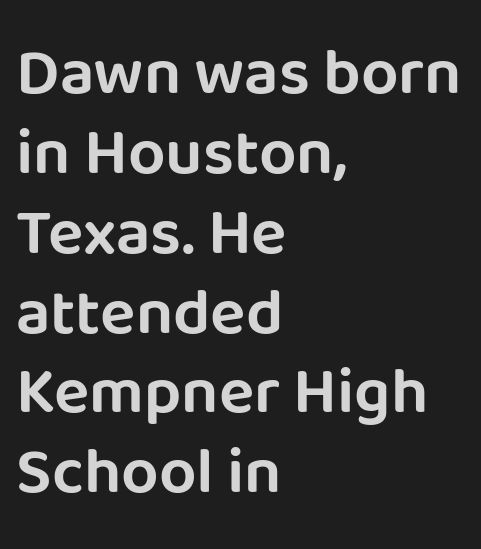
The image shows 66 px sans-serif type, upright; set left-aligned, line spacing 1.21x, normal letter spacing, not underlined; low stroke contrast and a large x-height.
